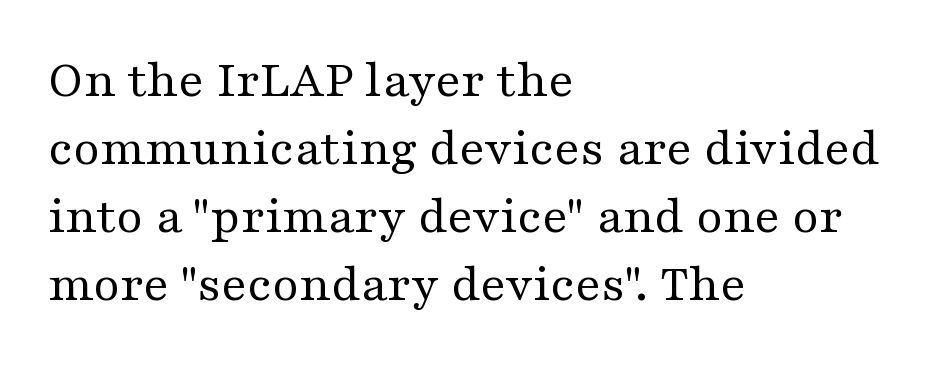
{"serif": "yes", "italic": "no", "bold": "no", "weight": "regular", "width": "wide", "stroke_contrast": "medium", "x_height": "medium", "monospaced": "no", "underline": "no", "align": "left", "line_spacing": "normal", "line_spacing_ratio": 1.26, "letter_spacing": "normal", "letter_spacing_em": 0.0, "glyph_px": 54}
